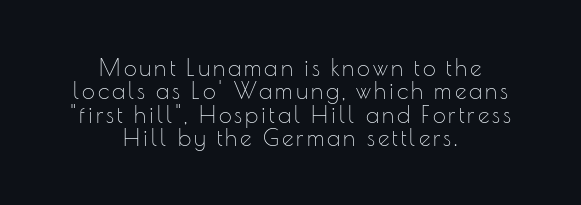
The image shows 23 px text type, upright; set centered, tight line spacing (1.02x), not underlined.
